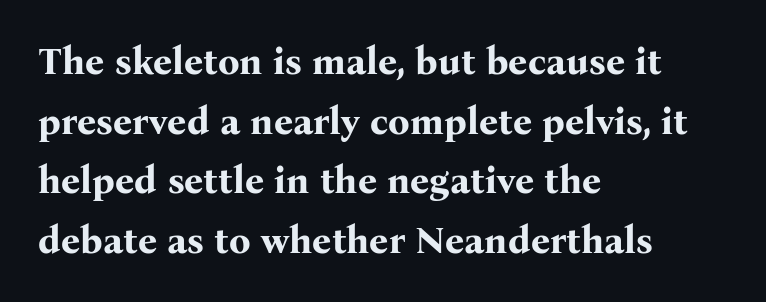
Q: Is the text bold? A: Yes.
Q: Is the text italic (slanted)? A: No, it is upright.
Q: Is the typeface a serif or a sans-serif typeface? A: Serif.
Q: Is the text underlined? A: No.
Q: How is the paragraph aligned? A: Left-aligned.
Q: Is the spacing between letters normal or unusually wide? A: Normal.
Q: Is the spacing between lines tight, normal or loose? A: Normal.
Q: Width (condensed, normal, or wide)? A: Normal.
Q: Stroke contrast? A: Medium.
Q: x-height? A: Medium.
Q: Monospaced? A: No.
